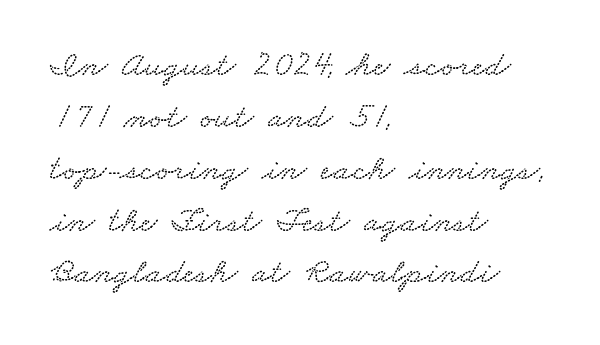
Here the designer chose a conventional face with non-uniform glyph widths. The leading is moderate, giving the passage an even texture. Notice how the passage keeps a crisp vertical edge on the left only. Rule under the text: the space is simply empty.
